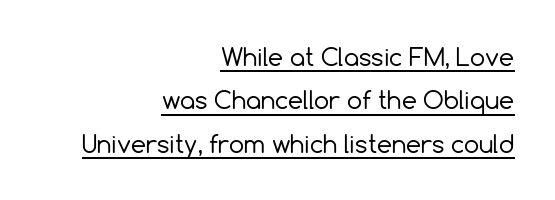
Q: Is the text bold? A: No.
Q: Is the text italic (slanted)? A: No, it is upright.
Q: Is the text underlined? A: Yes.
Q: How is the paragraph aligned? A: Right-aligned.
Q: Is the spacing between letters normal or unusually wide? A: Normal.
